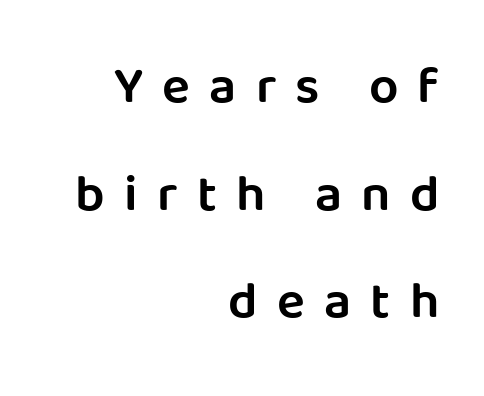
The image shows 52 px semibold sans-serif type, upright; set right-aligned, loose line spacing (2.07x), unusually wide letter spacing (+0.37 em), not underlined; low stroke contrast and a large x-height.
